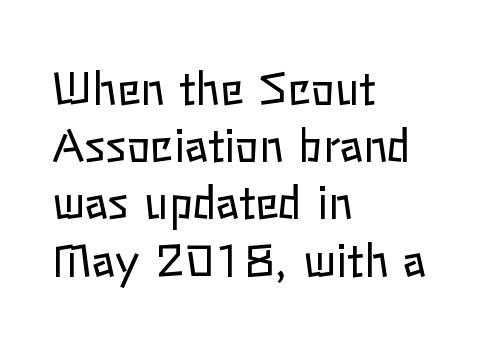
Upright lettering throughout. Tracking value appears to be zero — textbook default spacing. Unmarked baselines from the first word to the last. Counters stay open thanks to moderate or lighter strokes.
